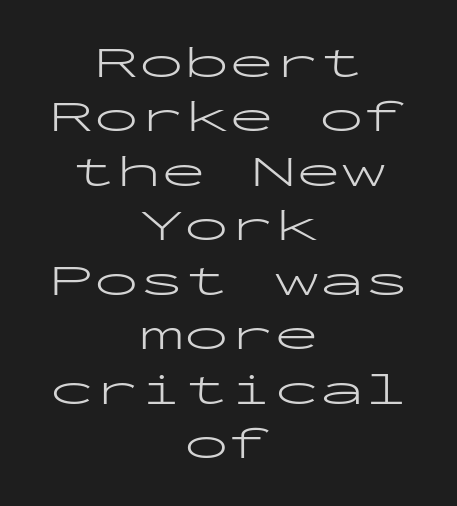
Italic? Not at all — the glyphs are vertical. Alignment: centered. A light-to-regular cut is what we see here. Tracking value appears to be zero — textbook default spacing. Note the uniform advance width — an 'i' takes as much space as an 'm'. Typographically, this falls in the sans-serif category.
